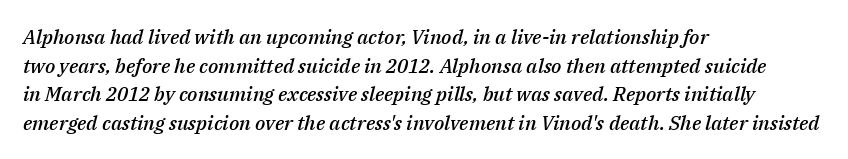
Heft: intermediate — a semibold. Students, observe: this is what conventionally led text looks like. The ragged edge is on the right, which tells us the setting is flush left. Compared with typical body copy, the letter spacing here is the same. The rendering applies a slant to the glyphs. Anything drawn beneath the words? Only blank space.
